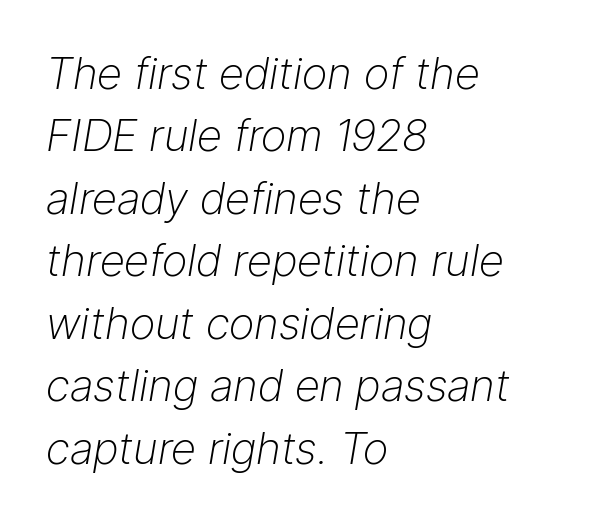
Slanted lettering throughout. Where is the straight margin? On the left. These lines are rendered in a variable-pitch font. Leading: standard. This reads as an unemphasized weight, regular at the heaviest.
